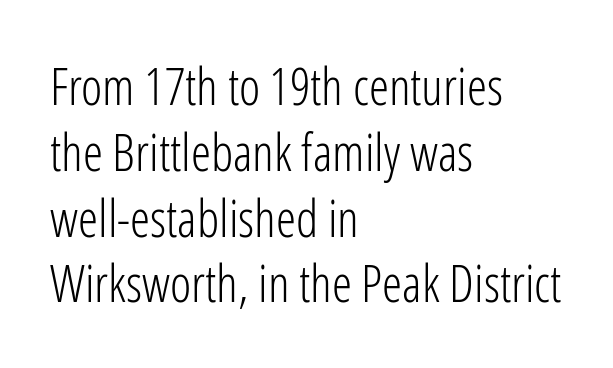
{"serif": "no", "italic": "no", "bold": "no", "weight": "light", "width": "condensed", "stroke_contrast": "low", "x_height": "medium", "monospaced": "no", "underline": "no", "align": "left", "line_spacing": "normal", "line_spacing_ratio": 1.29, "letter_spacing": "normal", "letter_spacing_em": 0.0, "glyph_px": 51}
